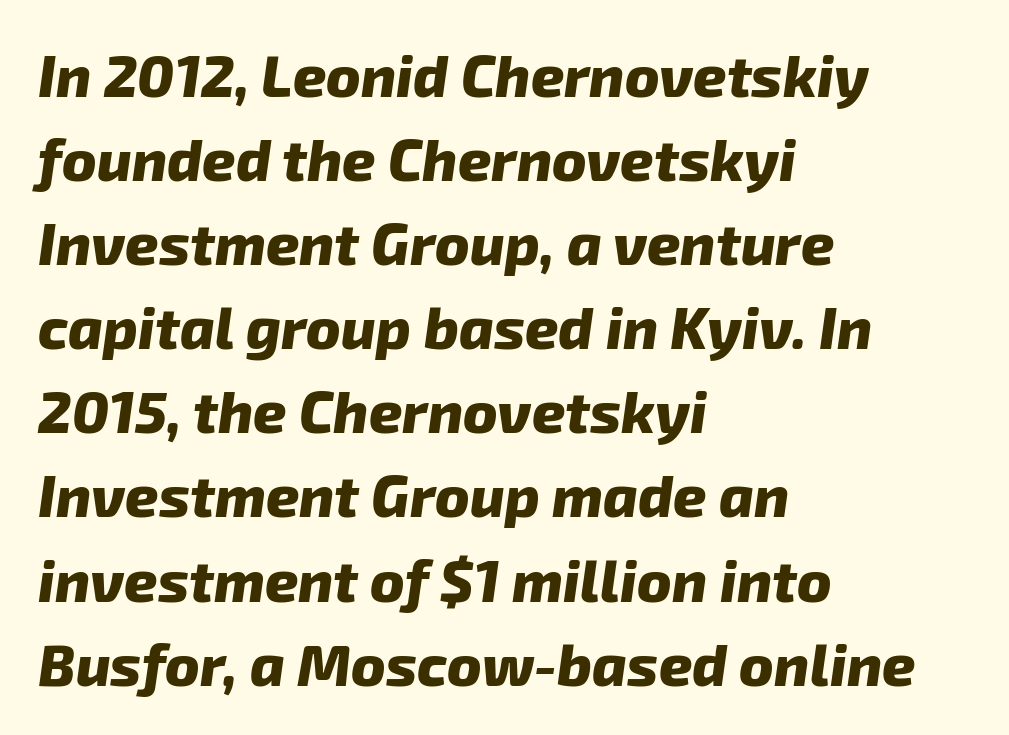
Q: Is the text bold? A: Yes.
Q: Is the typeface a serif or a sans-serif typeface? A: Sans-serif.
Q: Is the text underlined? A: No.
Q: How is the paragraph aligned? A: Left-aligned.
Q: Is the spacing between letters normal or unusually wide? A: Normal.
Q: Is the spacing between lines tight, normal or loose? A: Normal.
Q: Width (condensed, normal, or wide)? A: Normal.
Q: Stroke contrast? A: Low.
Q: x-height? A: Medium.
Q: Monospaced? A: No.
